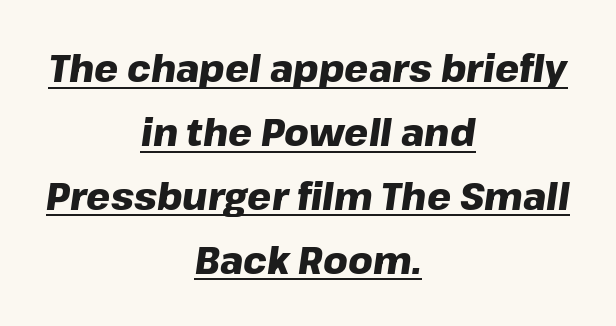
The image shows 38 px heavy type, italic (leaning right); set centered, normal line spacing (1.68x), normal letter spacing, underlined; low stroke contrast and a medium x-height.
